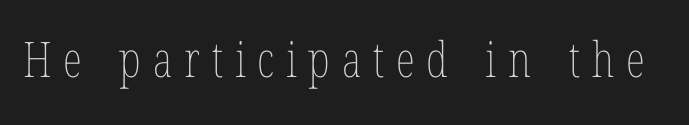
The image shows 49 px thin, condensed type, upright; set unusually wide letter spacing (+0.24 em), not underlined; low stroke contrast and a medium x-height.
